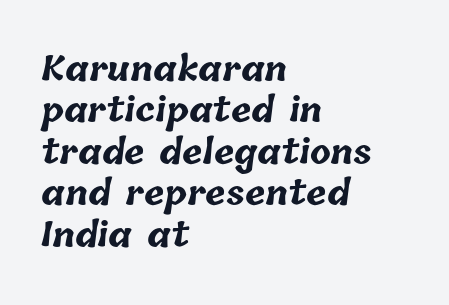
The space beneath each line is pristine and unruled. Notice how the passage keeps a crisp vertical edge on the left only. Each letter keeps its own natural width here, so spacing adapts to shape. How heavy is the stroke? Heavy — this is a bold. Letter spacing: default.
